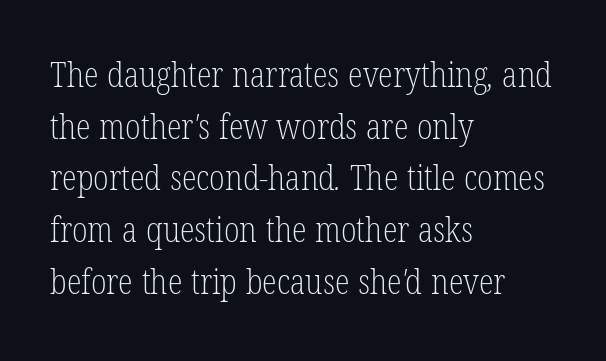
{"serif": "yes", "bold": "no", "weight": "light", "width": "condensed", "stroke_contrast": "low", "x_height": "medium", "monospaced": "no", "underline": "no", "align": "left", "line_spacing": "normal", "line_spacing_ratio": 1.52, "letter_spacing": "normal", "letter_spacing_em": 0.0, "glyph_px": 34}
